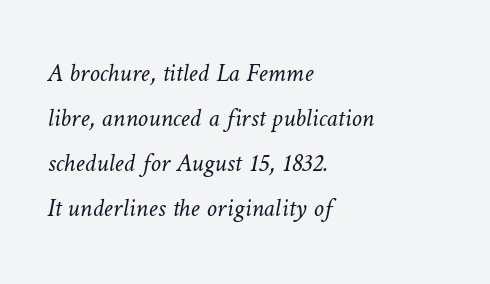
The image shows 26 px text type; set left-aligned, line spacing 1.73x, normal letter spacing, not underlined.
